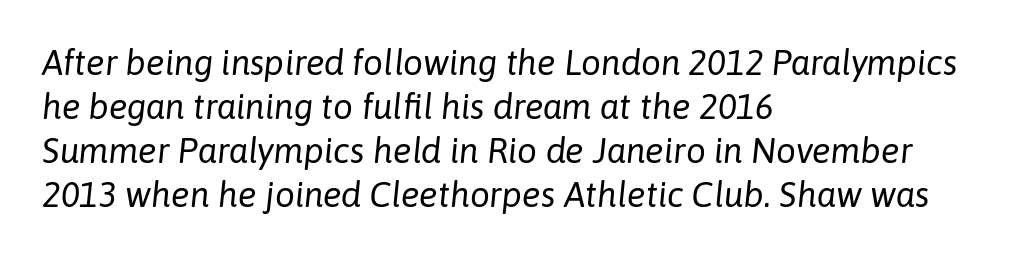
{"italic": "yes", "lean": "right", "slant_degrees": 6, "bold": "no", "weight": "regular", "width": "normal", "stroke_contrast": "low", "x_height": "medium", "monospaced": "no", "underline": "no", "align": "left", "line_spacing": "normal", "line_spacing_ratio": 1.26, "letter_spacing": "normal", "letter_spacing_em": 0.0, "glyph_px": 35}
